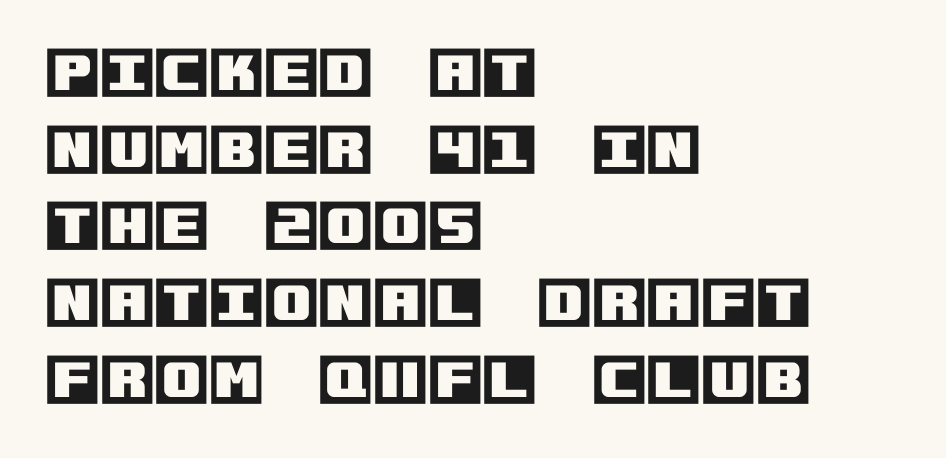
Lines of text with bare space underneath. If you drew a ruler down the left edge, every line would touch it. This is the regular roman posture of the typeface. Each word holds together tightly as a unit, with standard inter-letter gaps. Regular leading.
